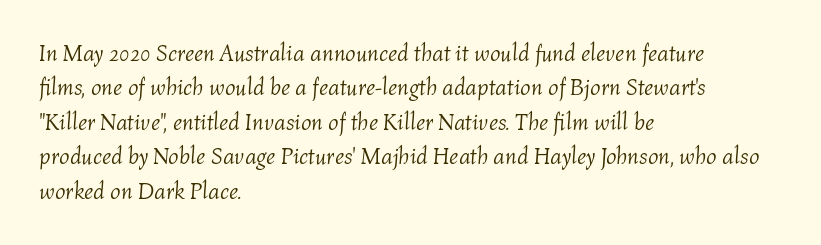
Plain, unruled lines of type. In terms of letterspacing, this is plain default setting. Rows of type keep a routine distance in the vertical direction. In terms of posture, this sample is oblique. Heft: none added — not bold. Each line starts at the same left margin while the right side varies.
